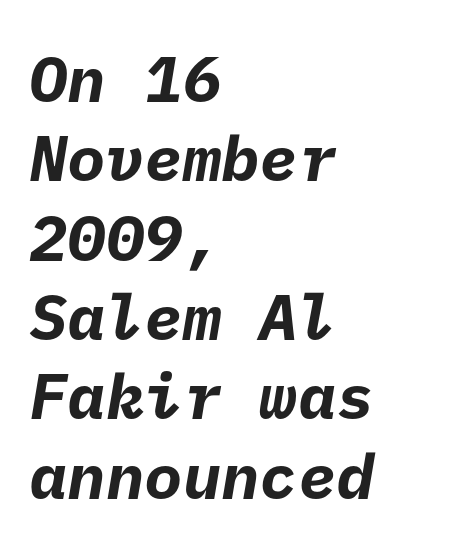
The image shows 64 px bold sans-serif type; set left-aligned, line spacing 1.24x, normal letter spacing, not underlined; low stroke contrast and a medium x-height.
